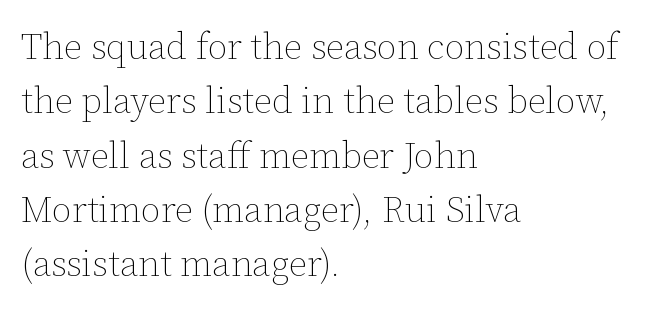
Stroke mass is kept to a normal reading level or below. The passage is arranged the way most books set body copy — flush left. The letters stand upright; this is a roman face. The area under the type is left untouched. This sample has the flowing, uneven cadence of proportional lettering.
